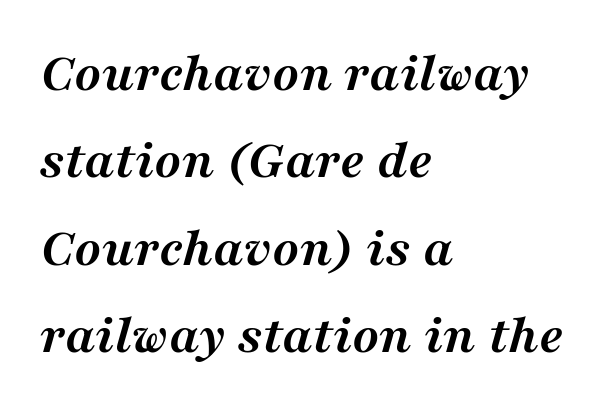
A classic flush-left, rag-right setting is used for this passage. Yep, those are serifs on the letters. Honestly, the row spacing looks completely unremarkable. Stroke thickness is high; the sample reads as a true bold. The rendering keeps characters at their native spacing.
